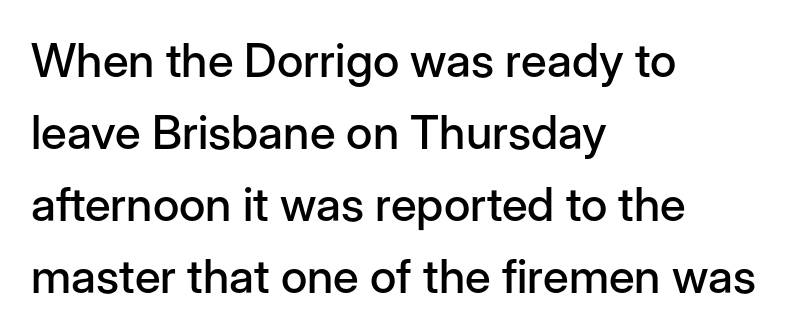
The image shows 47 px sans-serif type, upright; set left-aligned, normal line spacing (1.53x), normal letter spacing, not underlined; low stroke contrast and a medium x-height.
